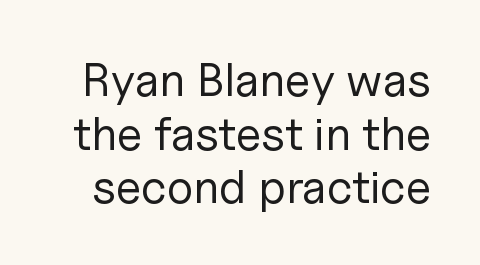
{"serif": "no", "italic": "no", "bold": "no", "weight": "regular", "width": "normal", "stroke_contrast": "low", "x_height": "medium", "monospaced": "no", "underline": "no", "line_spacing": "tight", "line_spacing_ratio": 1.14, "letter_spacing": "normal", "letter_spacing_em": 0.0, "glyph_px": 47}
